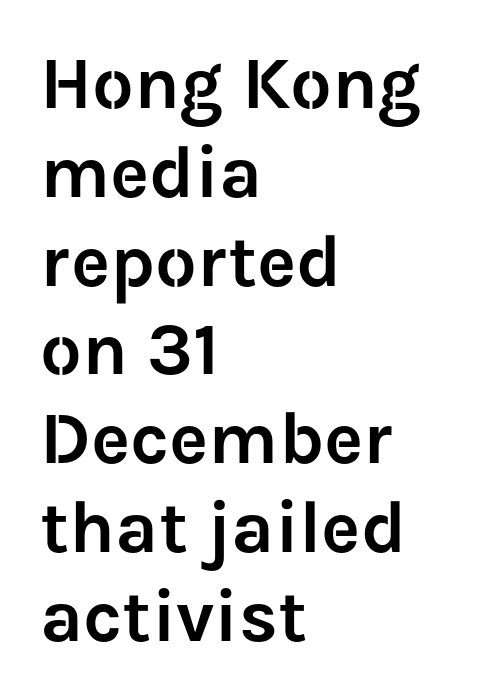
The image shows 74 px sans-serif type, upright; set left-aligned, line spacing 1.2x, normal letter spacing, not underlined; low stroke contrast and a medium x-height.
